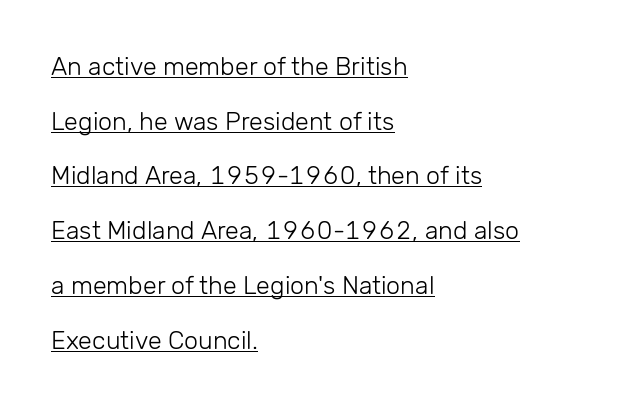
Default kerning and tracking; the words read as compact shapes. The specimen reads as upright at a glance. Horizontally, the lines are justified to the leading edge only. Loosely led — the rows are spread out. Somebody hit Ctrl+U on this one — the words are underlined.
